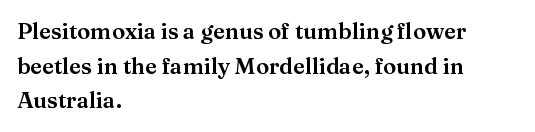
The image shows 22 px text type, upright; set left-aligned, normal line spacing (1.57x), normal letter spacing, not underlined.
